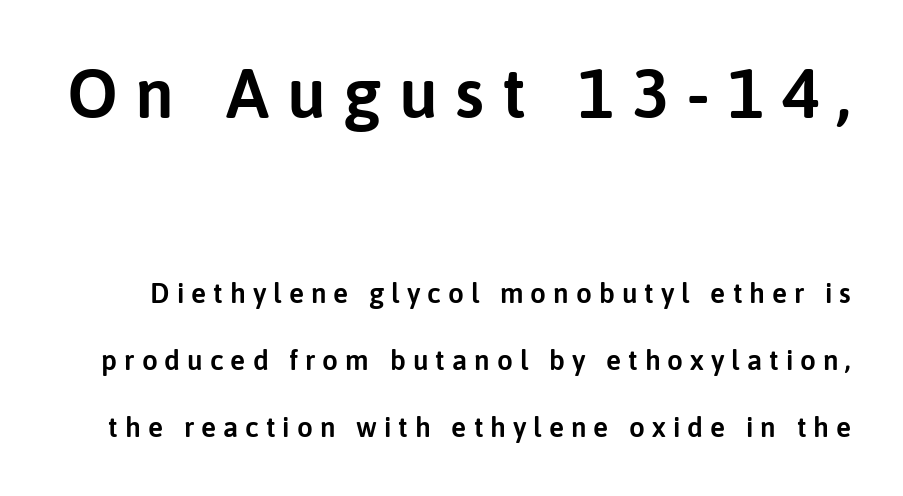
{"serif": "no", "italic": "no", "width": "normal", "stroke_contrast": "low", "x_height": "medium", "monospaced": "no", "underline": "no", "line_spacing": "loose", "line_spacing_ratio": 2.4, "letter_spacing": "wide", "letter_spacing_em": 0.25, "larger_block": "first", "size_ratio": 2.5, "glyph_px": 70}
